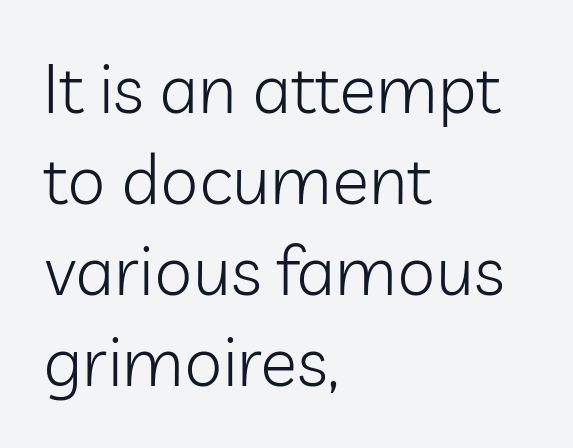
Q: Is the text bold? A: No.
Q: Is the text italic (slanted)? A: No, it is upright.
Q: Is the typeface a serif or a sans-serif typeface? A: Sans-serif.
Q: Is the text underlined? A: No.
Q: How is the paragraph aligned? A: Left-aligned.
Q: Is the spacing between letters normal or unusually wide? A: Normal.
Q: Is the spacing between lines tight, normal or loose? A: Normal.
Q: Width (condensed, normal, or wide)? A: Normal.
Q: Stroke contrast? A: Low.
Q: x-height? A: Medium.
Q: Monospaced? A: No.
